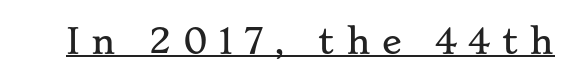
The image shows 33 px wide serif type, upright; set unusually wide letter spacing (+0.34 em), underlined; low stroke contrast and a small x-height.
